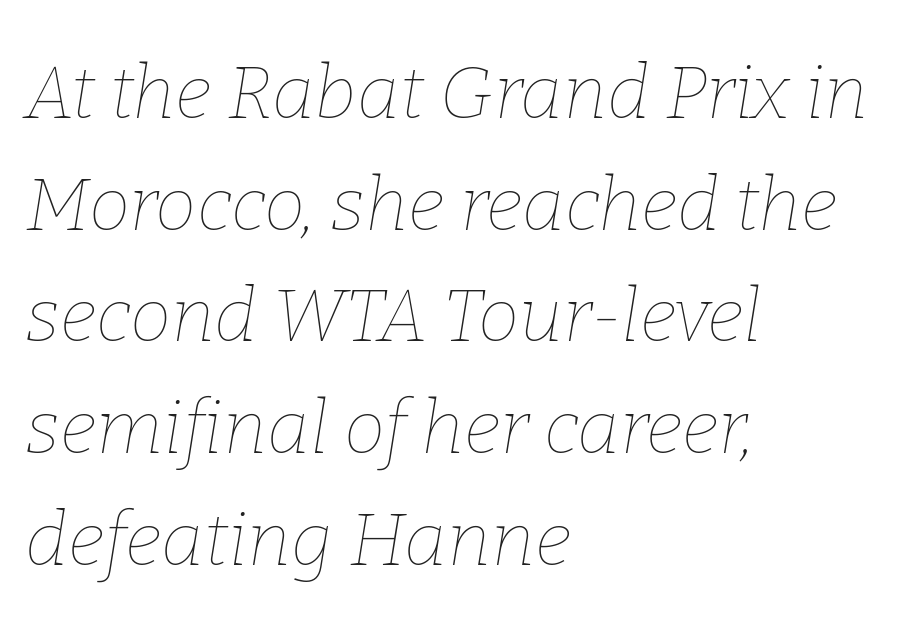
Q: Is the text bold? A: No.
Q: Is the text italic (slanted)? A: Yes, it leans right by about 9 degrees.
Q: Is the text underlined? A: No.
Q: How is the paragraph aligned? A: Left-aligned.
Q: Is the spacing between letters normal or unusually wide? A: Normal.
Q: Is the spacing between lines tight, normal or loose? A: Normal.
Q: Width (condensed, normal, or wide)? A: Normal.
Q: Stroke contrast? A: Low.
Q: x-height? A: Medium.
Q: Monospaced? A: No.
